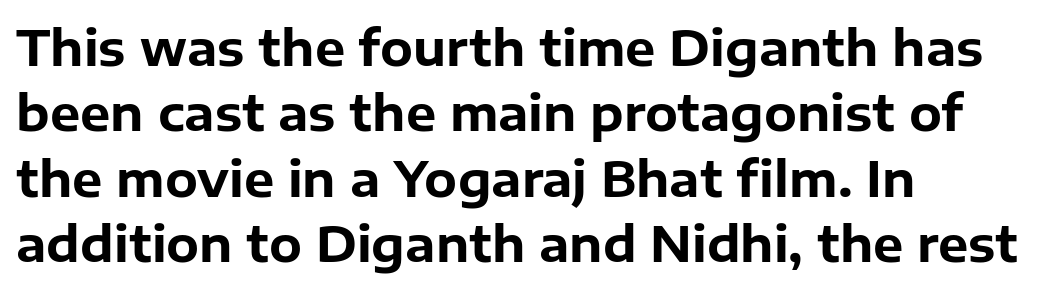
Q: Is the text bold? A: Yes.
Q: Is the text italic (slanted)? A: No, it is upright.
Q: Is the typeface a serif or a sans-serif typeface? A: Sans-serif.
Q: Is the text underlined? A: No.
Q: How is the paragraph aligned? A: Left-aligned.
Q: Is the spacing between letters normal or unusually wide? A: Normal.
Q: Is the spacing between lines tight, normal or loose? A: Normal.
Q: Width (condensed, normal, or wide)? A: Normal.
Q: Stroke contrast? A: Low.
Q: x-height? A: Medium.
Q: Monospaced? A: No.
